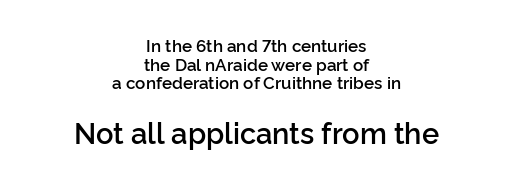
Quick note: not italic, upright. This block would grow much taller if given ordinary leading; it's compressed now. The rendering uses natural spacing where letterforms have individual widths. These lines are centered, leaving both edges ragged.
